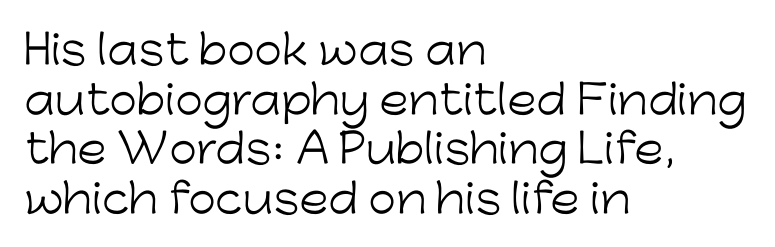
The image shows 40 px light sans-serif type, upright; set left-aligned, line spacing 1.24x, normal letter spacing, not underlined; low stroke contrast and a medium x-height.
